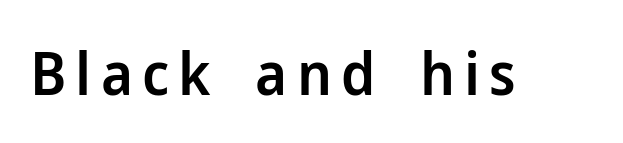
{"serif": "no", "italic": "no", "bold": "semi", "weight": "semibold", "width": "normal", "stroke_contrast": "low", "x_height": "medium", "monospaced": "no", "underline": "no", "glyph_px": 60}
